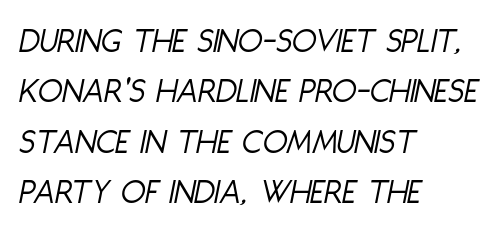
Q: Is the text bold? A: No.
Q: Is the text italic (slanted)? A: Yes, it leans right by about 11 degrees.
Q: Is the text underlined? A: No.
Q: How is the paragraph aligned? A: Left-aligned.
Q: Is the spacing between letters normal or unusually wide? A: Normal.
Q: Is the spacing between lines tight, normal or loose? A: Normal.
Q: Width (condensed, normal, or wide)? A: Condensed.
Q: Stroke contrast? A: Low.
Q: x-height? A: Large.
Q: Monospaced? A: No.
